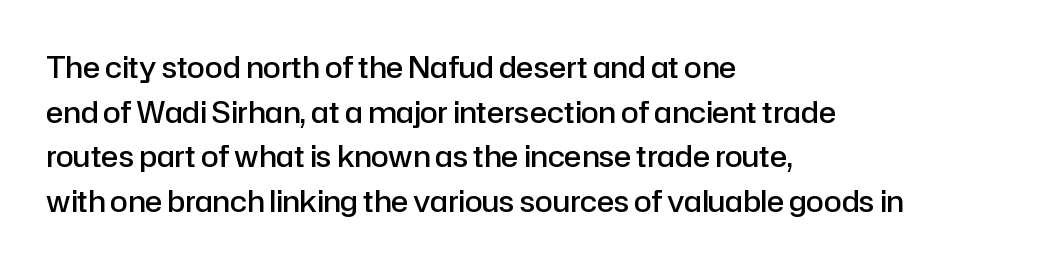
The setting favours the left margin, as ordinary paragraphs usually do. Interline gaps are of average width in this sample. This sample uses a sans-serif face. Each row of text sits above clean, open space. Stems and bowls a touch heavier than normal — semibold. Standard letterfit; no display-style spreading of the glyphs.
